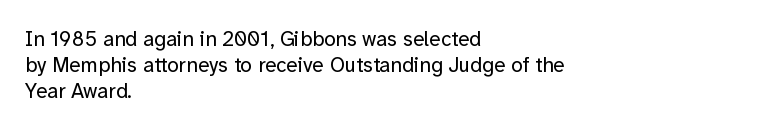
Q: Is the text bold? A: No.
Q: Is the text italic (slanted)? A: No, it is upright.
Q: Is the text underlined? A: No.
Q: How is the paragraph aligned? A: Left-aligned.
Q: Is the spacing between letters normal or unusually wide? A: Normal.
Q: Is the spacing between lines tight, normal or loose? A: Normal.
